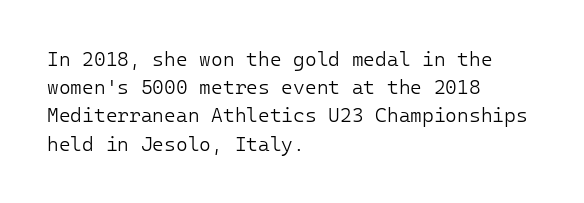
Nobody drew a line under any word here. When letters stand straight like this, we call the style roman or upright. The lines sit at an ordinary, default distance from one another. Summary of weight: not heavy and not bold.
